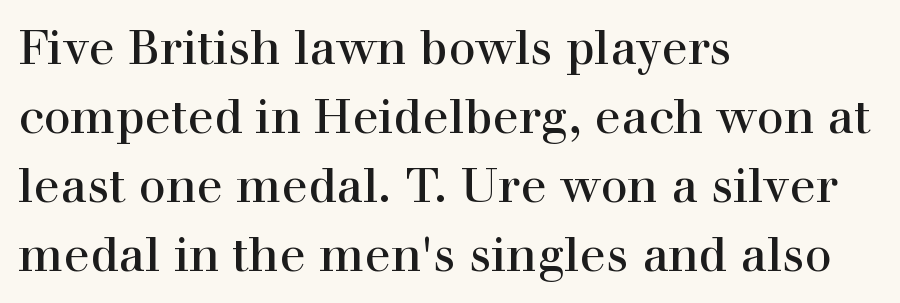
{"serif": "yes", "italic": "no", "width": "normal", "x_height": "medium", "monospaced": "no", "underline": "no", "align": "left", "line_spacing": "normal", "line_spacing_ratio": 1.44, "letter_spacing": "normal", "letter_spacing_em": 0.0, "glyph_px": 48}
